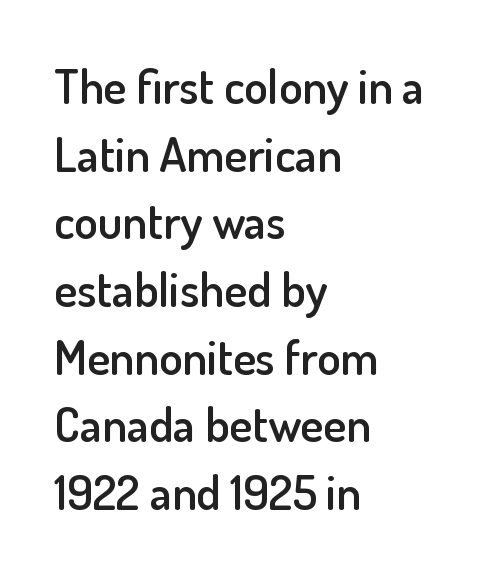
{"serif": "no", "italic": "no", "bold": "semi", "weight": "semibold", "width": "normal", "stroke_contrast": "low", "x_height": "small", "monospaced": "no", "underline": "no", "align": "left", "line_spacing": "normal", "line_spacing_ratio": 1.41, "letter_spacing": "normal", "letter_spacing_em": 0.0, "glyph_px": 48}
